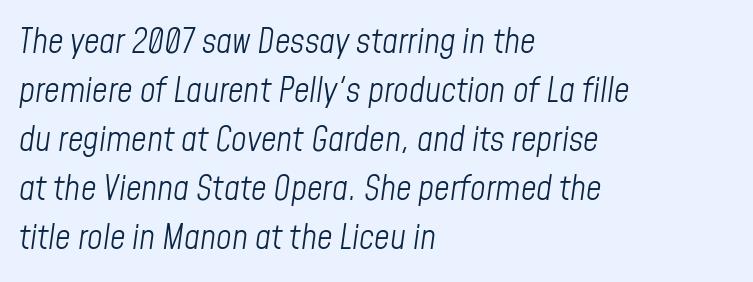
Looks like regular typesetting: each glyph gets only the width it needs. Heft: none added — not bold. Reading down the block, your eye returns to a fixed left position each line. Words appear dense and cohesive because spacing is normal. The passage shown is not underscored anywhere. An italicized treatment has been applied to the whole sample.
